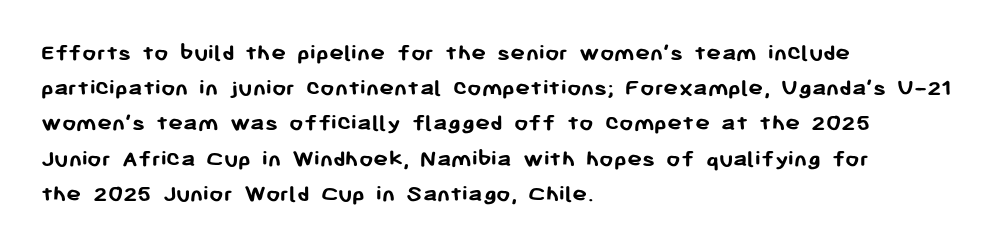
Here the glyphs are tracked normally, forming tight word shapes. Posture: upright roman. Plain, unruled lines of type. Leading matches the norm, producing a regular column.
